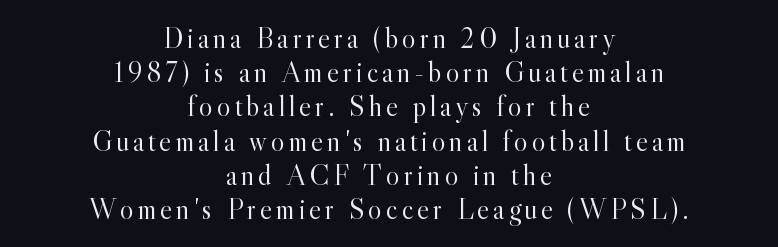
The letters stand straight up with perfectly vertical stems. To sum up the face: it has serifs. Which margin do the lines hug? Neither — every line sits in the middle. Is this a fixed-width face? No — the glyphs have proportional, varying widths. Think standard paragraph weight, or any step lighter than that. Clear beneath every line of the passage.
